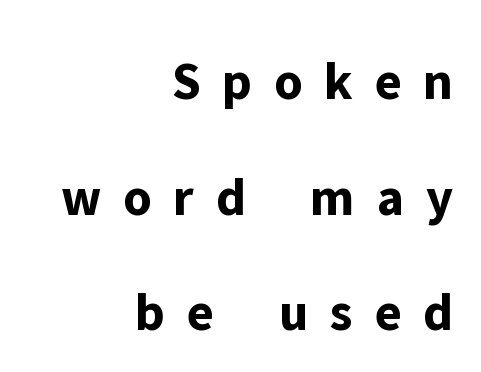
Q: Is the text bold? A: Yes.
Q: Is the text italic (slanted)? A: No, it is upright.
Q: Is the typeface a serif or a sans-serif typeface? A: Sans-serif.
Q: Is the text underlined? A: No.
Q: How is the paragraph aligned? A: Right-aligned.
Q: Is the spacing between letters normal or unusually wide? A: Unusually wide.
Q: Is the spacing between lines tight, normal or loose? A: Loose.
Q: Width (condensed, normal, or wide)? A: Normal.
Q: Stroke contrast? A: Low.
Q: x-height? A: Medium.
Q: Monospaced? A: No.
